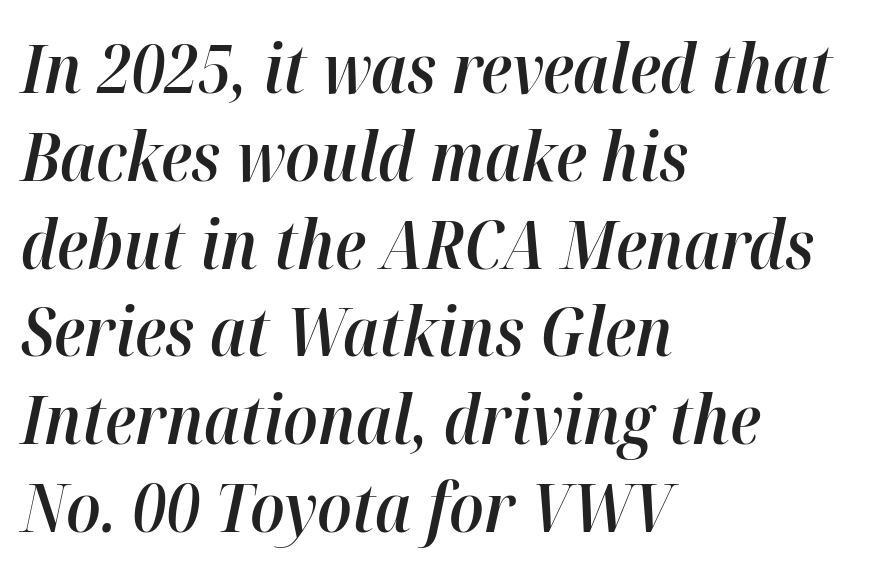
The gap between lines stays unmarked. Glyph-to-glyph distance matches everyday printed text. Firm but not heavy-handed strokes: this text is semibold. The rows are spaced the way most documents space them. The typography opts for an oblique posture over an upright one. The rendering uses natural spacing where letterforms have individual widths.
